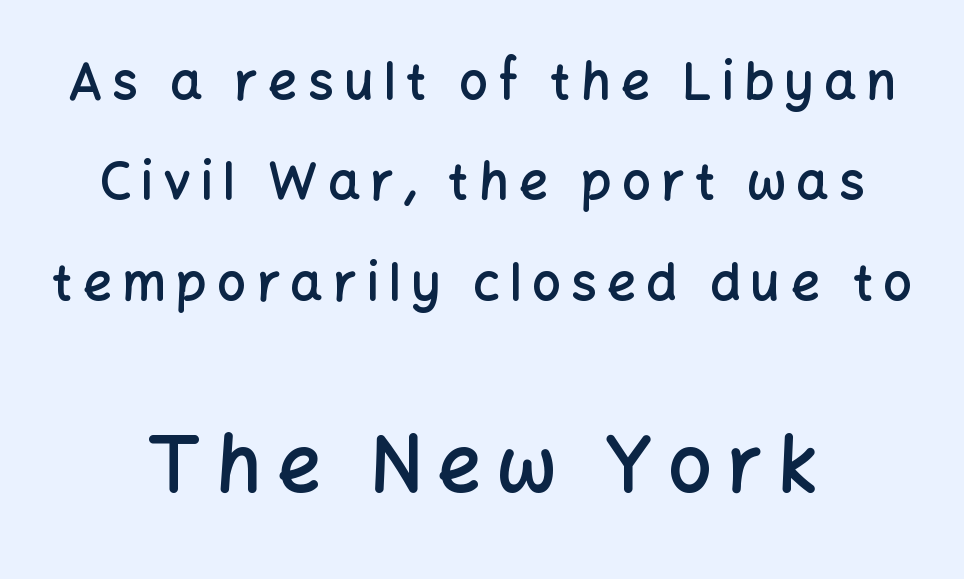
Compared with typical paragraphs, the rows here are farther apart. Serifs: no, the terminals of the letterforms are clean. This sample uses expanded letter spacing, leaving extra air between glyphs. Both edges are ragged and mirror each other, which tells us the setting is centered. Proportional: the letters do not fall into vertical columns. The baseline area is clear.
